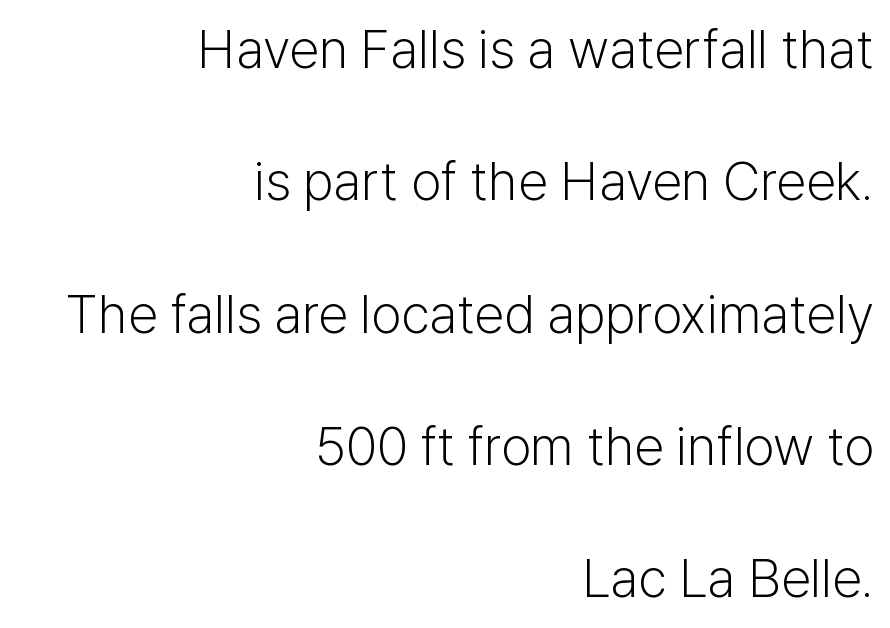
Q: Is the text bold? A: No.
Q: Is the text italic (slanted)? A: No, it is upright.
Q: Is the typeface a serif or a sans-serif typeface? A: Sans-serif.
Q: Is the text underlined? A: No.
Q: How is the paragraph aligned? A: Right-aligned.
Q: Is the spacing between letters normal or unusually wide? A: Normal.
Q: Is the spacing between lines tight, normal or loose? A: Loose.
Q: Width (condensed, normal, or wide)? A: Normal.
Q: Stroke contrast? A: Low.
Q: x-height? A: Medium.
Q: Monospaced? A: No.
